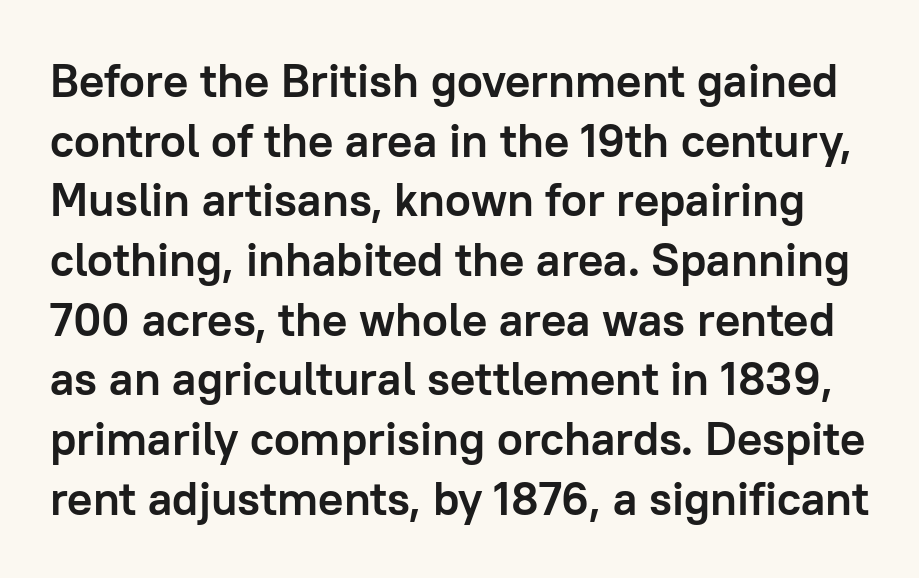
The image shows 47 px semibold sans-serif type, upright; set normal line spacing (1.27x), normal letter spacing, not underlined; low stroke contrast and a medium x-height.
